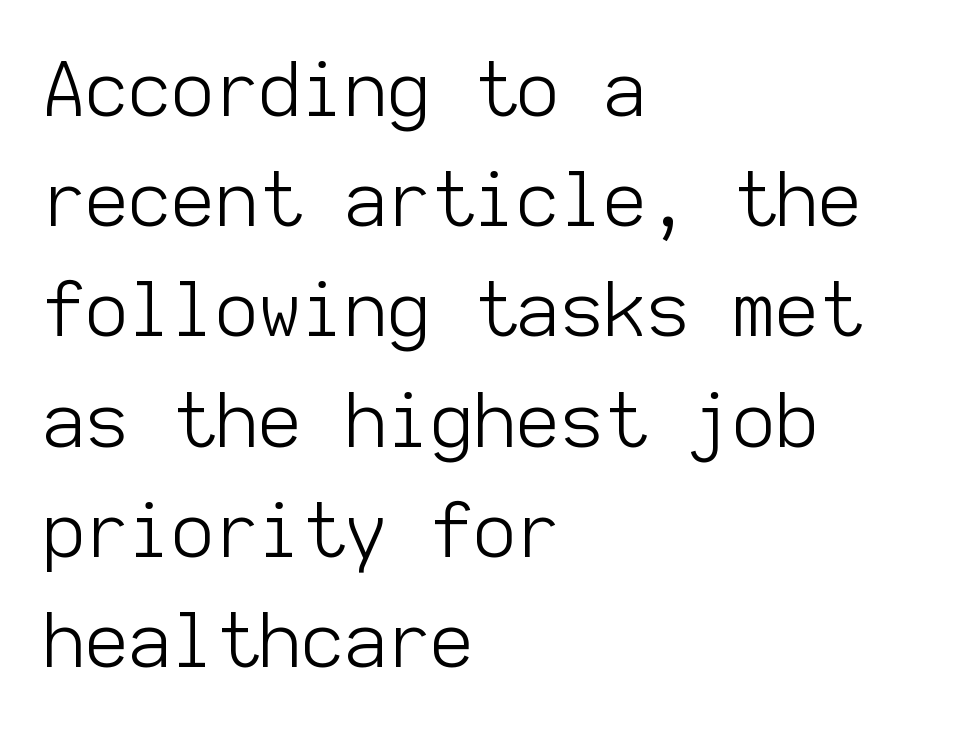
The image shows 75 px light sans-serif type, upright, monospaced; set left-aligned, normal line spacing (1.47x), normal letter spacing, not underlined; low stroke contrast and a medium x-height.
